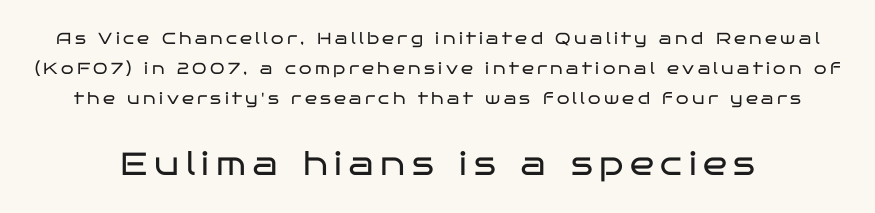
Q: Is the text bold? A: No.
Q: Is the text italic (slanted)? A: No, it is upright.
Q: Is the typeface a serif or a sans-serif typeface? A: Sans-serif.
Q: Is the text underlined? A: No.
Q: Is the spacing between letters normal or unusually wide? A: Unusually wide.
Q: Which block of text is set in a larger size, the first (top) or the second (bottom)? A: The second (bottom) one.
Q: Width (condensed, normal, or wide)? A: Wide.
Q: Stroke contrast? A: Low.
Q: x-height? A: Large.
Q: Monospaced? A: No.
